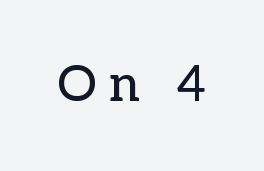
Q: Is the text italic (slanted)? A: No, it is upright.
Q: Is the typeface a serif or a sans-serif typeface? A: Serif.
Q: Is the text underlined? A: No.
Q: Is the spacing between letters normal or unusually wide? A: Unusually wide.
Q: Width (condensed, normal, or wide)? A: Normal.
Q: Stroke contrast? A: Low.
Q: x-height? A: Medium.
Q: Monospaced? A: No.
